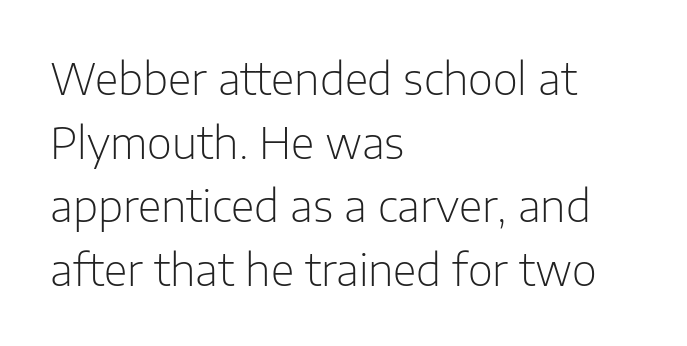
{"serif": "no", "italic": "no", "bold": "no", "weight": "light", "width": "normal", "stroke_contrast": "low", "x_height": "medium", "monospaced": "no", "underline": "no", "align": "left", "line_spacing": "normal", "line_spacing_ratio": 1.48, "letter_spacing": "normal", "letter_spacing_em": 0.0, "glyph_px": 43}
